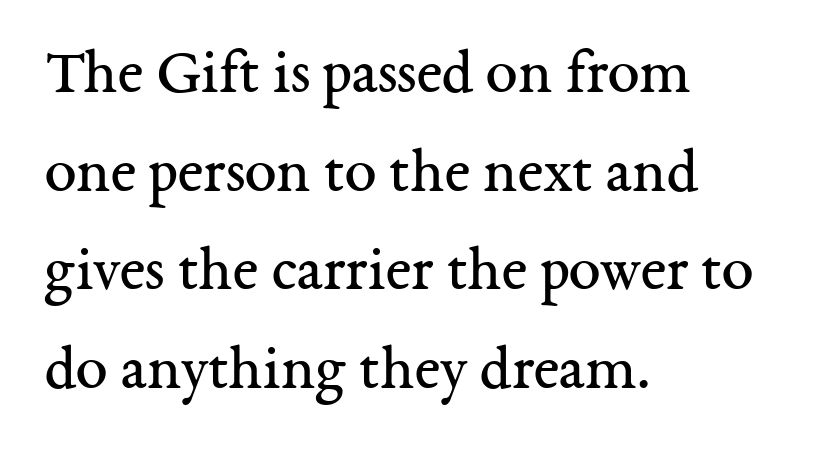
Character widths vary here, with narrow letters taking less room than wide ones. The specimen omits any rule beneath the text block's lines. Vertical stems look standard width or narrower in stroke. Vertically, the passage feels balanced, rows spaced as you'd expect.
